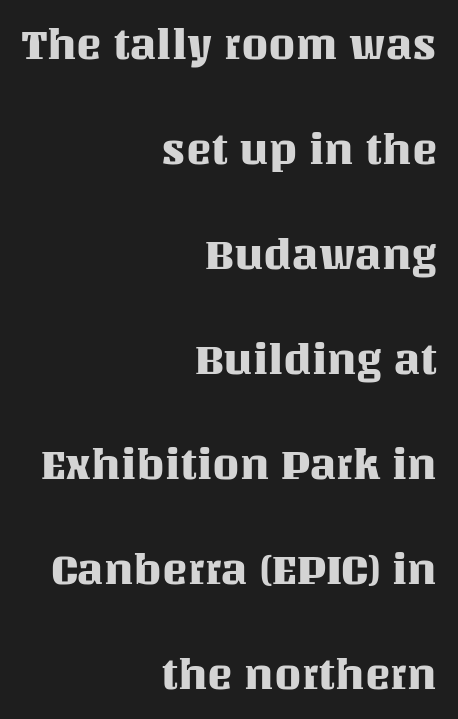
Q: Is the text italic (slanted)? A: No, it is upright.
Q: Is the text underlined? A: No.
Q: How is the paragraph aligned? A: Right-aligned.
Q: Is the spacing between letters normal or unusually wide? A: Normal.
Q: Is the spacing between lines tight, normal or loose? A: Loose.
Q: Width (condensed, normal, or wide)? A: Normal.
Q: Stroke contrast? A: Medium.
Q: x-height? A: Large.
Q: Monospaced? A: No.
